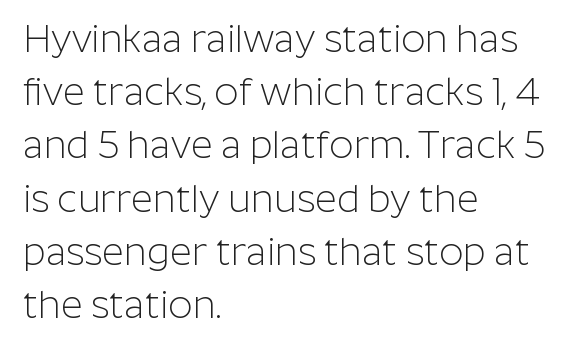
{"serif": "no", "italic": "no", "bold": "no", "weight": "light", "width": "normal", "stroke_contrast": "low", "x_height": "medium", "monospaced": "no", "underline": "no", "align": "left", "line_spacing": "normal", "line_spacing_ratio": 1.4, "letter_spacing": "normal", "letter_spacing_em": 0.0, "glyph_px": 38}
